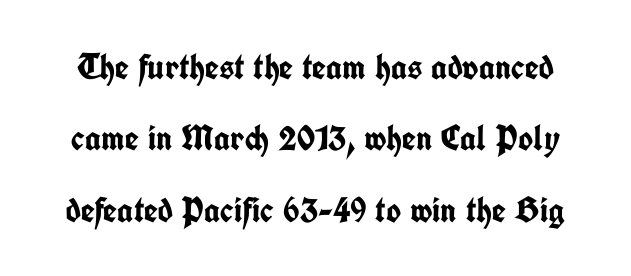
The image shows 36 px semibold, condensed sans-serif type, upright; set loose line spacing (1.98x), normal letter spacing, not underlined; low stroke contrast and a medium x-height.
